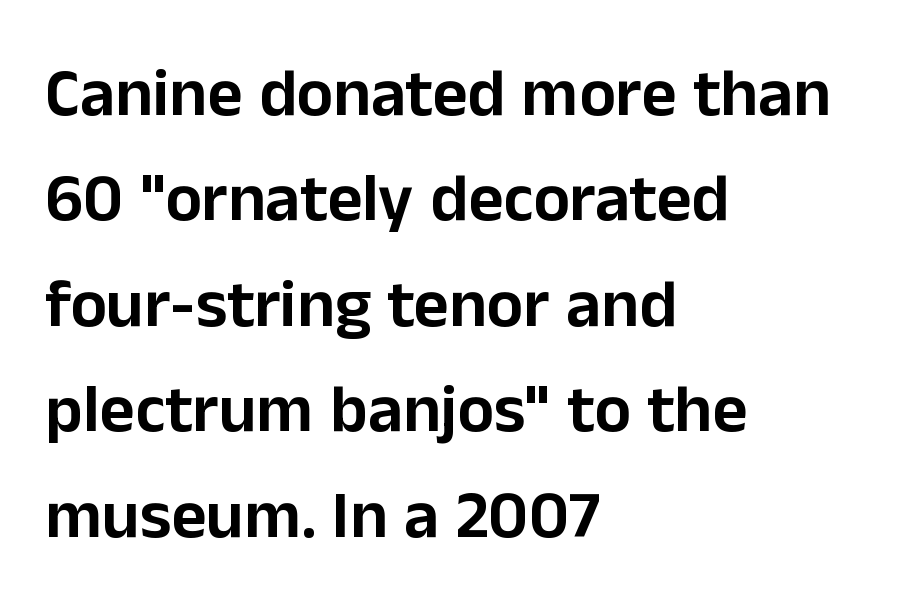
Q: Is the text italic (slanted)? A: No, it is upright.
Q: Is the typeface a serif or a sans-serif typeface? A: Sans-serif.
Q: Is the text underlined? A: No.
Q: How is the paragraph aligned? A: Left-aligned.
Q: Is the spacing between letters normal or unusually wide? A: Normal.
Q: Is the spacing between lines tight, normal or loose? A: Normal.
Q: Width (condensed, normal, or wide)? A: Normal.
Q: Stroke contrast? A: Low.
Q: x-height? A: Medium.
Q: Monospaced? A: No.
